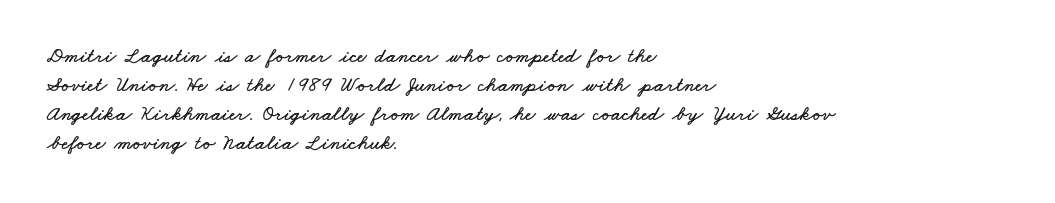
Successive baselines arrive at the customary interval. The gap between lines stays unmarked. The setting favours the left margin, as ordinary paragraphs usually do. This rendering leaves character spacing at its baseline value.
